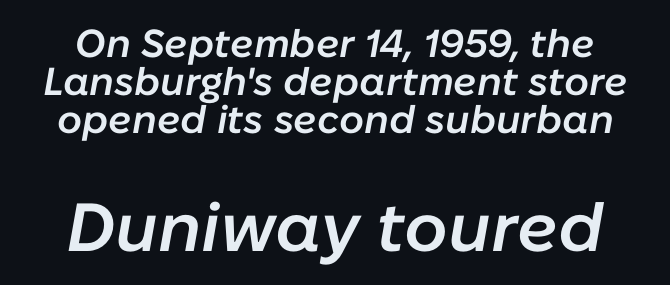
{"italic": "yes", "lean": "right", "slant_degrees": 10, "bold": "semi", "weight": "semibold", "width": "normal", "stroke_contrast": "low", "x_height": "medium", "monospaced": "no", "underline": "no", "line_spacing": "tight", "line_spacing_ratio": 0.97, "letter_spacing": "normal", "letter_spacing_em": 0.0, "larger_block": "second", "size_ratio": 1.74, "glyph_px": 68}
